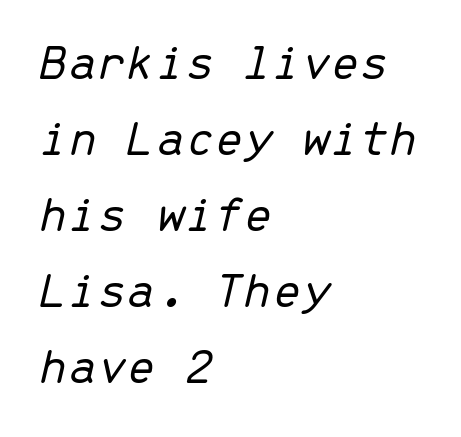
The image shows 52 px light type, italic (leaning right), monospaced; set left-aligned, normal line spacing (1.46x), normal letter spacing, not underlined; low stroke contrast and a medium x-height.
